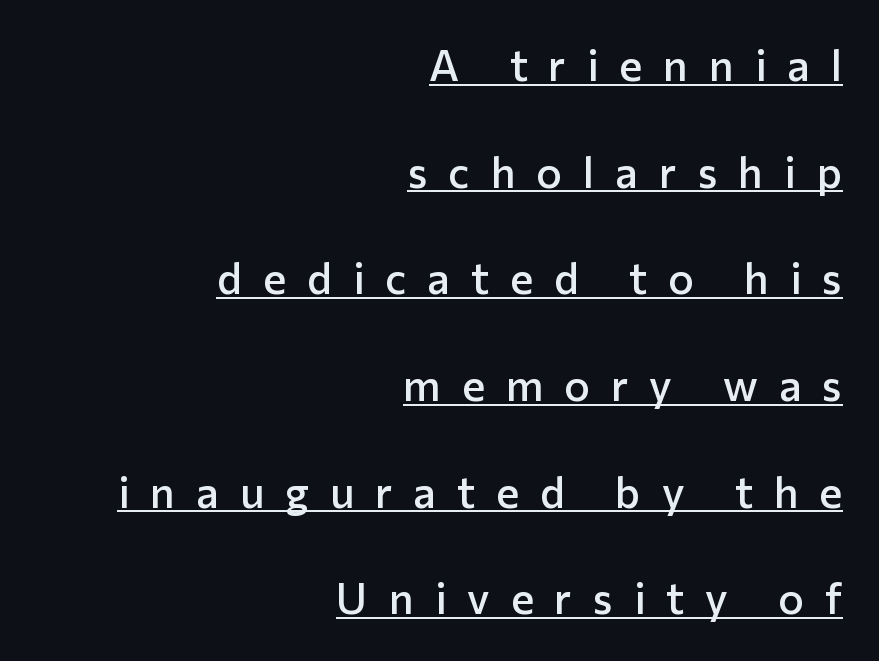
The image shows 43 px semibold sans-serif type, upright; set right-aligned, loose line spacing (2.48x), unusually wide letter spacing (+0.49 em), underlined; low stroke contrast and a medium x-height.
